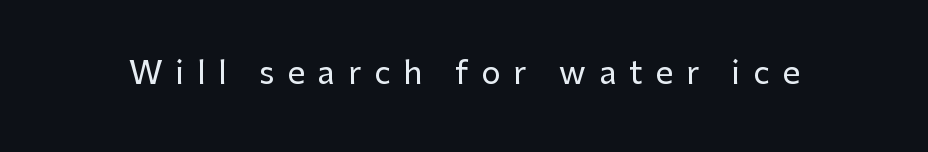
{"serif": "no", "italic": "no", "width": "normal", "stroke_contrast": "low", "x_height": "medium", "monospaced": "no", "underline": "no", "letter_spacing": "wide", "letter_spacing_em": 0.42, "glyph_px": 31}
